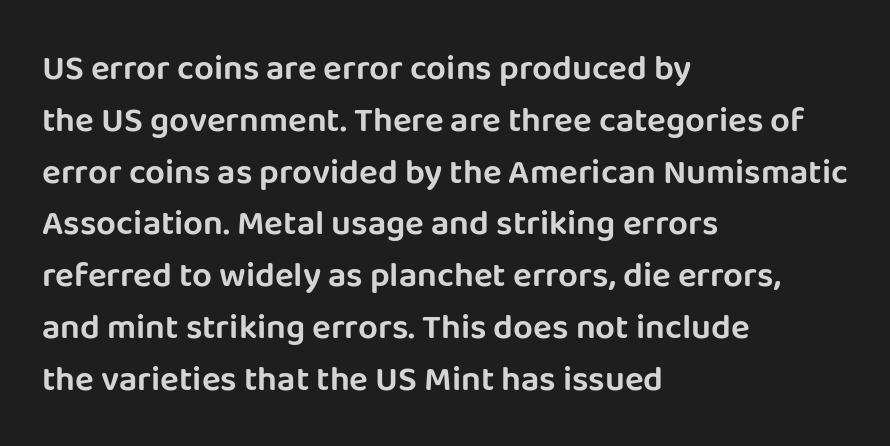
The image shows 35 px sans-serif type, upright; set left-aligned, normal line spacing (1.48x), normal letter spacing, not underlined; low stroke contrast and a large x-height.
